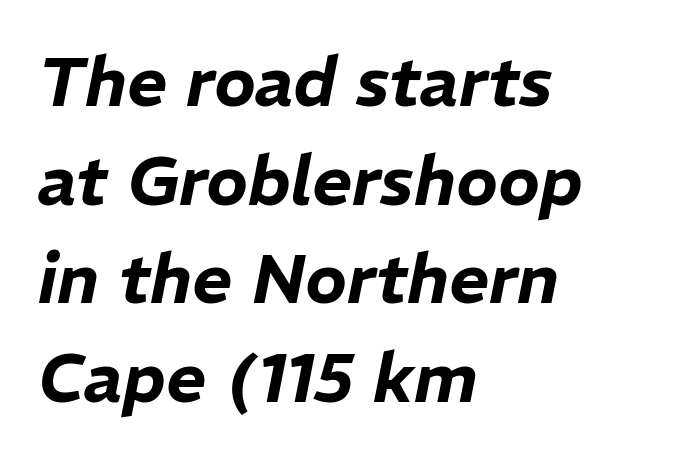
Q: Is the text italic (slanted)? A: Yes, it leans right by about 11 degrees.
Q: Is the text underlined? A: No.
Q: How is the paragraph aligned? A: Left-aligned.
Q: Is the spacing between letters normal or unusually wide? A: Normal.
Q: Is the spacing between lines tight, normal or loose? A: Normal.
Q: Width (condensed, normal, or wide)? A: Normal.
Q: Stroke contrast? A: Low.
Q: x-height? A: Medium.
Q: Monospaced? A: No.
